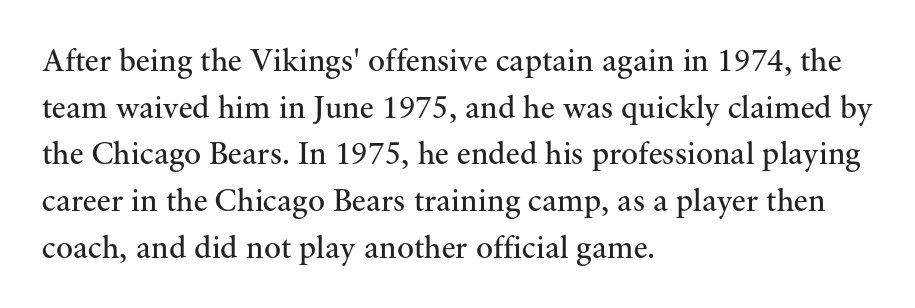
The image shows 32 px regular-weight serif type, upright; set left-aligned, normal line spacing (1.46x), normal letter spacing, not underlined; medium stroke contrast and a small x-height.
